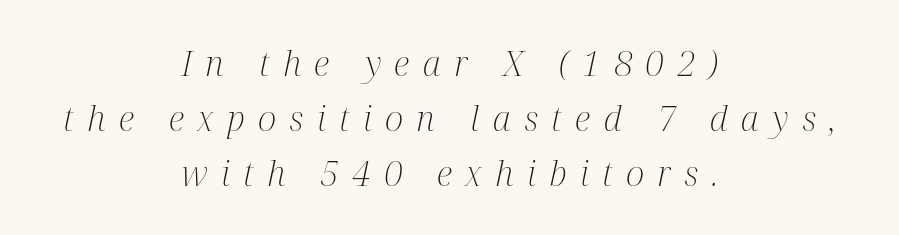
{"serif": "yes", "italic": "yes", "lean": "right", "slant_degrees": 12, "bold": "no", "weight": "light", "width": "condensed", "stroke_contrast": "medium", "x_height": "medium", "monospaced": "no", "underline": "no", "align": "center", "line_spacing": "normal", "line_spacing_ratio": 1.57, "letter_spacing": "wide", "letter_spacing_em": 0.38, "glyph_px": 35}
